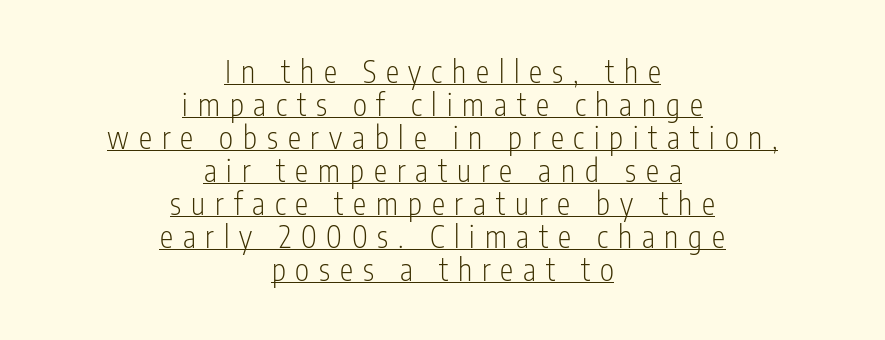
{"serif": "no", "italic": "no", "bold": "no", "weight": "light", "width": "condensed", "stroke_contrast": "low", "x_height": "medium", "monospaced": "no", "underline": "yes", "align": "center", "line_spacing": "tight", "line_spacing_ratio": 1.1, "letter_spacing": "wide", "letter_spacing_em": 0.33, "glyph_px": 30}
